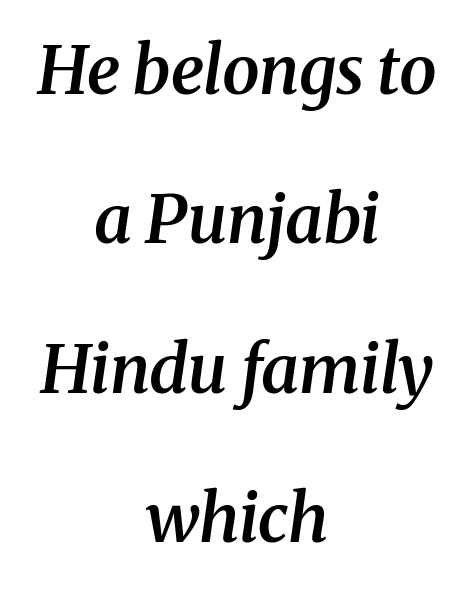
Q: Is the text bold? A: Semi-bold.
Q: Is the text italic (slanted)? A: Yes, it leans right by about 8 degrees.
Q: Is the typeface a serif or a sans-serif typeface? A: Serif.
Q: Is the text underlined? A: No.
Q: How is the paragraph aligned? A: Centered.
Q: Is the spacing between letters normal or unusually wide? A: Normal.
Q: Is the spacing between lines tight, normal or loose? A: Loose.
Q: Width (condensed, normal, or wide)? A: Normal.
Q: Stroke contrast? A: Medium.
Q: x-height? A: Medium.
Q: Monospaced? A: No.
